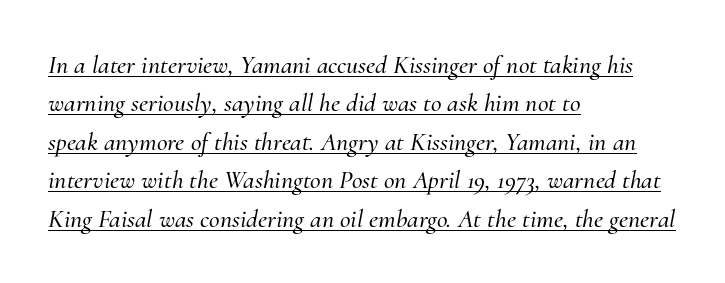
Q: Is the text italic (slanted)? A: Yes, it leans right by about 10 degrees.
Q: Is the text underlined? A: Yes.
Q: How is the paragraph aligned? A: Left-aligned.
Q: Is the spacing between letters normal or unusually wide? A: Normal.
Q: Is the spacing between lines tight, normal or loose? A: Normal.
